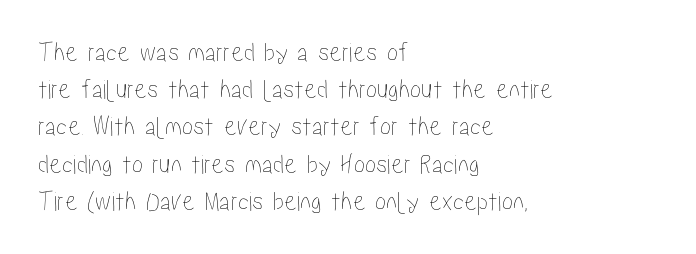
Vertical strokes here are truly vertical. Decoration check: the copy has no underline. In terms of leading, this rendering sits right in the middle. Does extra space separate the letters? No, they use regular spacing. Proportional: the letters do not fall into vertical columns. Teacher's note: observe the even left margin — that is flush-left alignment.
